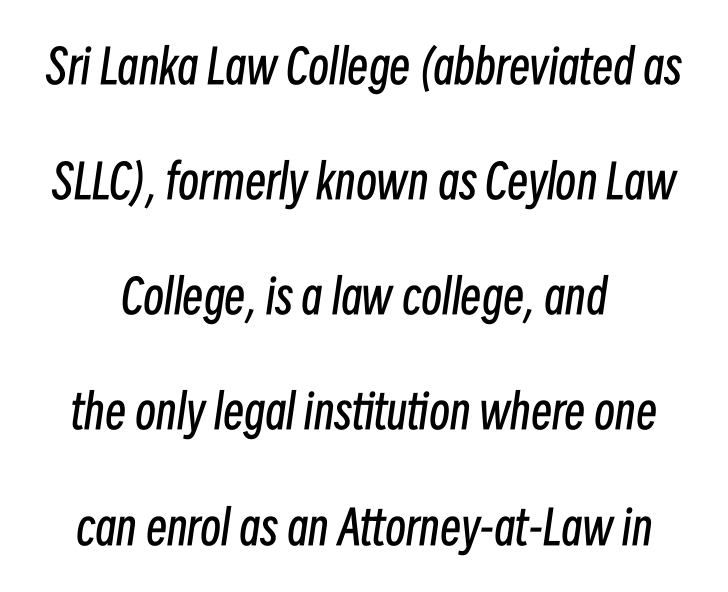
{"italic": "yes", "lean": "right", "slant_degrees": 8, "bold": "no", "weight": "regular", "width": "condensed", "stroke_contrast": "low", "x_height": "medium", "monospaced": "no", "underline": "no", "align": "center", "line_spacing": "loose", "line_spacing_ratio": 2.45, "letter_spacing": "normal", "letter_spacing_em": 0.0, "glyph_px": 47}
